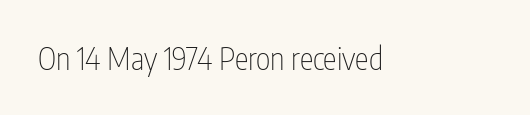
The image shows 31 px thin, condensed sans-serif type, upright; set normal letter spacing, not underlined; low stroke contrast and a medium x-height.
